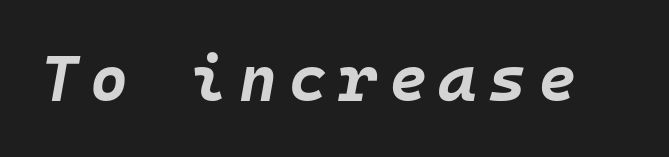
Q: Is the text bold? A: Yes.
Q: Is the text italic (slanted)? A: Yes, it leans right by about 10 degrees.
Q: Is the text underlined? A: No.
Q: Width (condensed, normal, or wide)? A: Normal.
Q: Stroke contrast? A: Low.
Q: x-height? A: Large.
Q: Monospaced? A: Yes.
